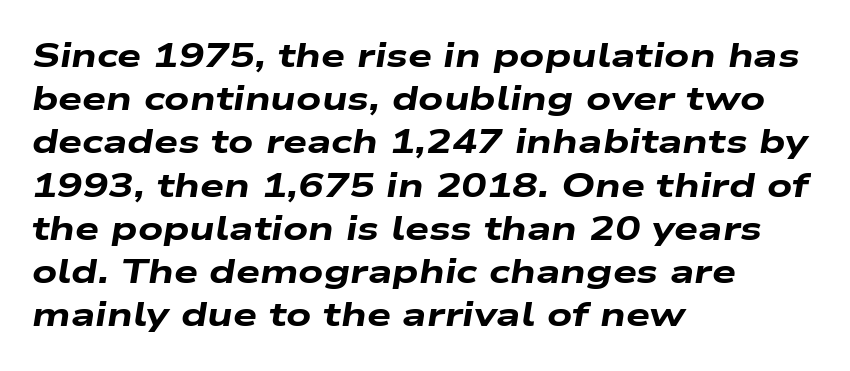
Q: Is the text bold? A: Yes.
Q: Is the text italic (slanted)? A: Yes, it leans right by about 9 degrees.
Q: Is the text underlined? A: No.
Q: How is the paragraph aligned? A: Left-aligned.
Q: Is the spacing between letters normal or unusually wide? A: Normal.
Q: Is the spacing between lines tight, normal or loose? A: Normal.
Q: Width (condensed, normal, or wide)? A: Wide.
Q: Stroke contrast? A: Low.
Q: x-height? A: Medium.
Q: Monospaced? A: No.
